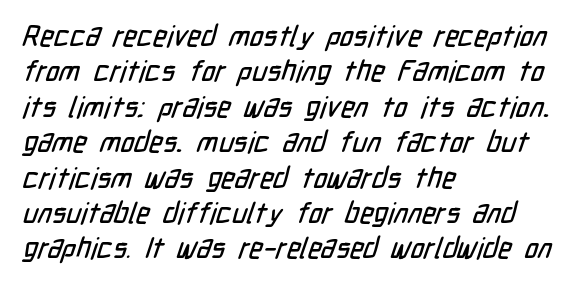
The image shows 29 px condensed sans-serif type; set left-aligned, line spacing 1.22x, normal letter spacing, not underlined; low stroke contrast and a medium x-height.
